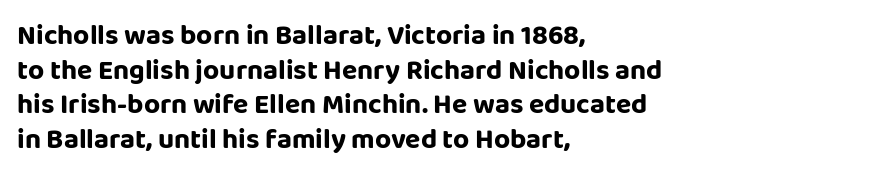
The image shows 28 px sans-serif type, upright; set left-aligned, line spacing 1.24x, normal letter spacing, not underlined; low stroke contrast and a large x-height.
